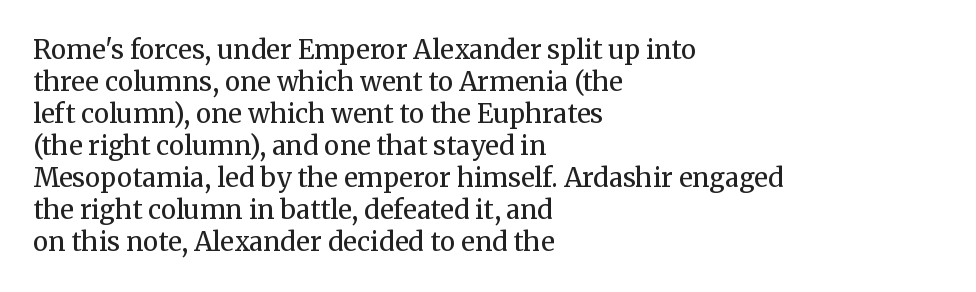
{"italic": "no", "bold": "no", "underline": "no", "align": "left", "line_spacing_ratio": 1.23, "letter_spacing": "normal", "letter_spacing_em": 0.0, "glyph_px": 26}
